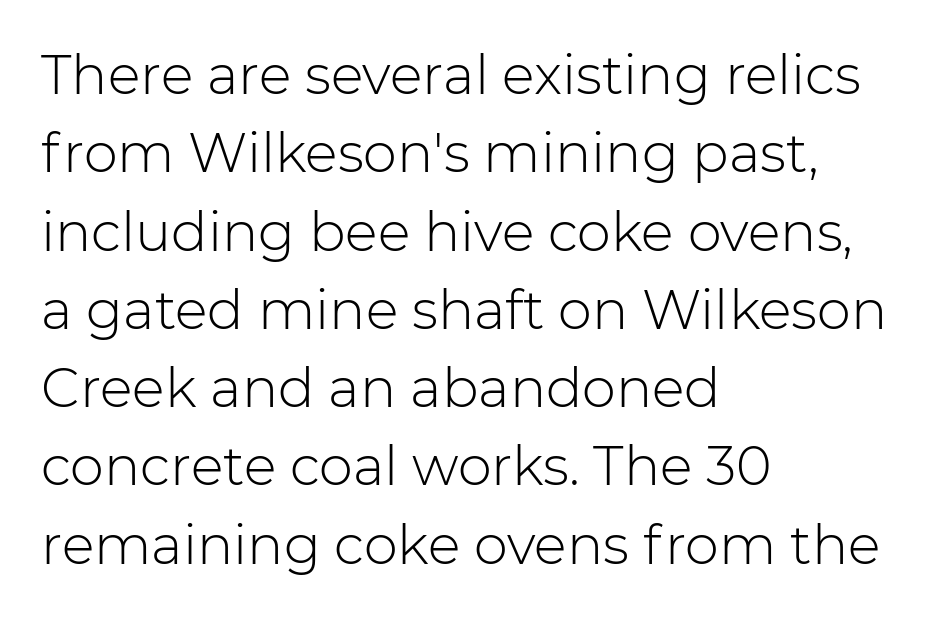
These glyphs show unthickened strokes, regular width or finer. Looks like regular typesetting: each glyph gets only the width it needs. The line texture is even and compact thanks to regular tracking. Just letters on the line, the space beneath them empty. The vertical gap from one line to the next is medium.
